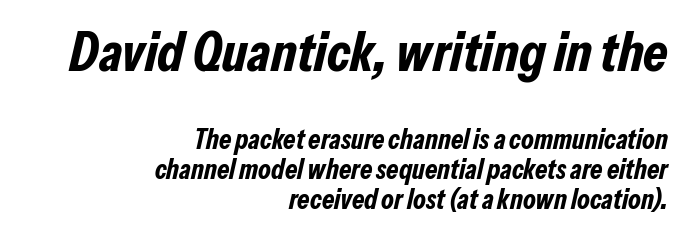
{"italic": "yes", "lean": "right", "slant_degrees": 13, "bold": "yes", "weight": "bold", "width": "condensed", "stroke_contrast": "low", "x_height": "medium", "monospaced": "no", "underline": "no", "align": "right", "line_spacing": "tight", "line_spacing_ratio": 1.07, "letter_spacing": "normal", "letter_spacing_em": 0.0, "larger_block": "first", "size_ratio": 2.0, "glyph_px": 56}
